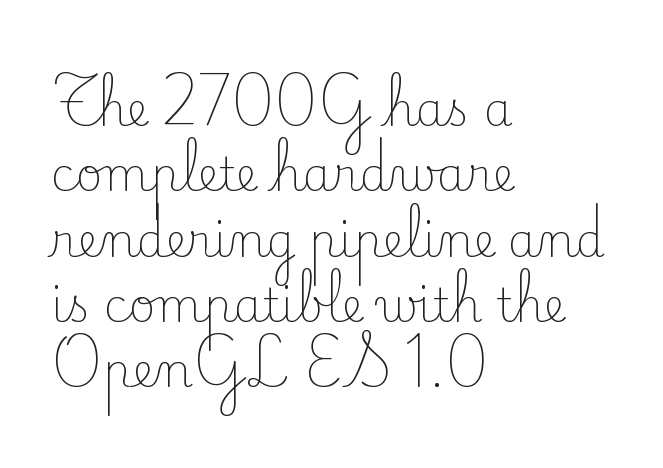
Q: Is the text bold? A: No.
Q: Is the text italic (slanted)? A: No, it is upright.
Q: Is the typeface a serif or a sans-serif typeface? A: Serif.
Q: Is the text underlined? A: No.
Q: How is the paragraph aligned? A: Left-aligned.
Q: Is the spacing between letters normal or unusually wide? A: Normal.
Q: Is the spacing between lines tight, normal or loose? A: Normal.
Q: Width (condensed, normal, or wide)? A: Normal.
Q: Stroke contrast? A: Low.
Q: x-height? A: Small.
Q: Monospaced? A: No.
